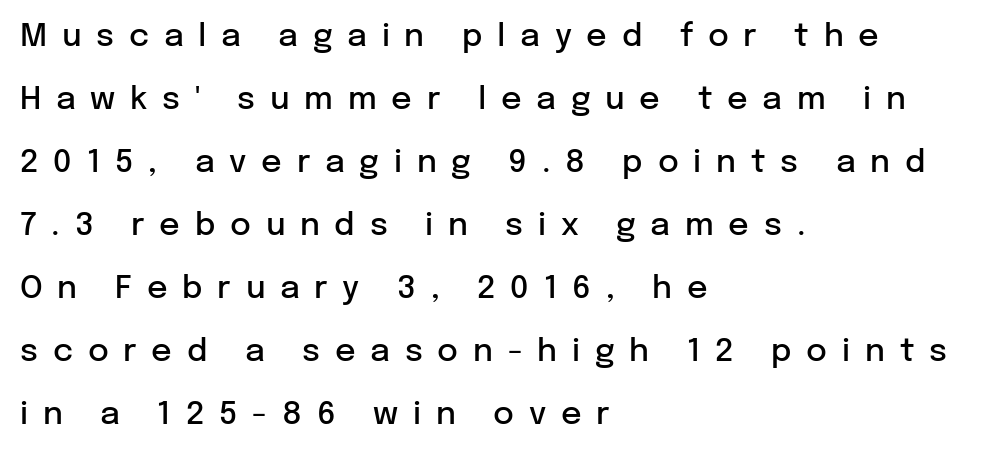
{"serif": "no", "italic": "no", "bold": "semi", "weight": "semibold", "width": "normal", "stroke_contrast": "low", "x_height": "medium", "monospaced": "no", "underline": "no", "align": "left", "line_spacing": "loose", "line_spacing_ratio": 1.97, "letter_spacing": "wide", "letter_spacing_em": 0.46, "glyph_px": 32}
